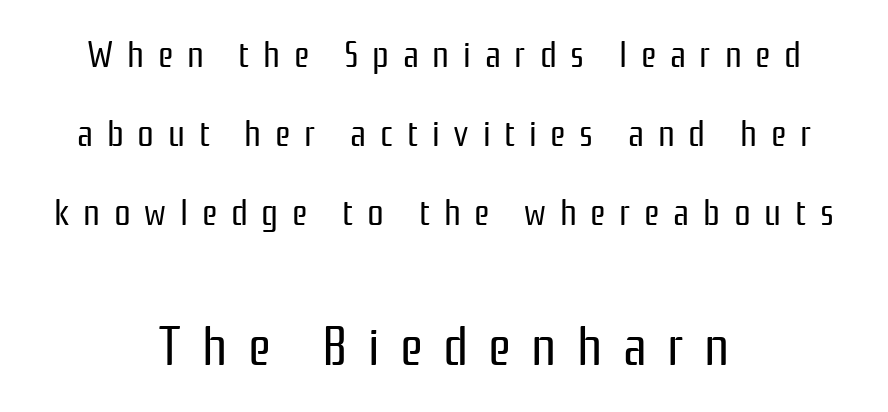
The image shows 55 px regular-weight, condensed sans-serif type, upright; set centered, loose line spacing (2.14x), unusually wide letter spacing (+0.37 em), not underlined; the second (bottom) block is 1.49x larger; low stroke contrast and a medium x-height.
